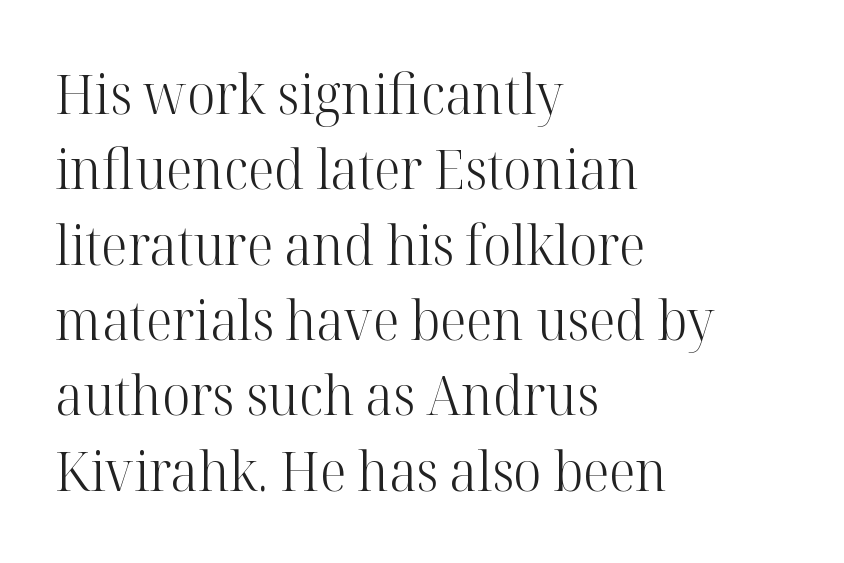
The image shows 55 px light serif type, upright; set left-aligned, normal line spacing (1.37x), normal letter spacing, not underlined; high stroke contrast and a medium x-height.
